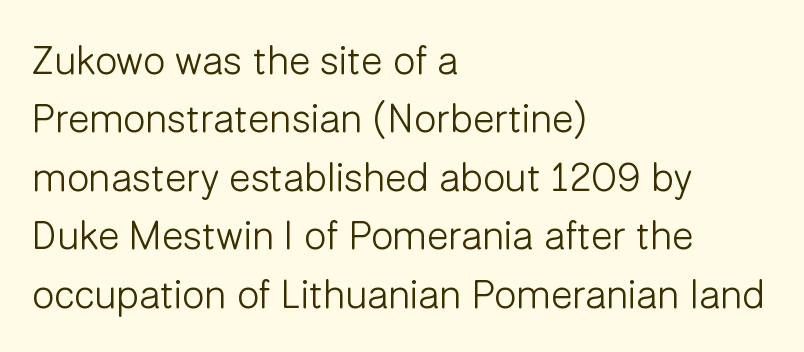
{"serif": "no", "italic": "no", "bold": "no", "weight": "light", "width": "normal", "stroke_contrast": "low", "x_height": "medium", "monospaced": "no", "underline": "no", "align": "left", "line_spacing": "normal", "line_spacing_ratio": 1.46, "letter_spacing": "normal", "letter_spacing_em": 0.0, "glyph_px": 40}
